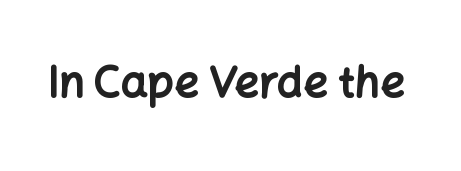
I'd call this a sans setting — the letters go barefoot. It's the straight-up-and-down kind of type. This rendering leaves character spacing at its baseline value. The face used here is proportionally spaced, like ordinary book or web type. Heft: maximum for text — a bold. Clear beneath every line of the passage.
